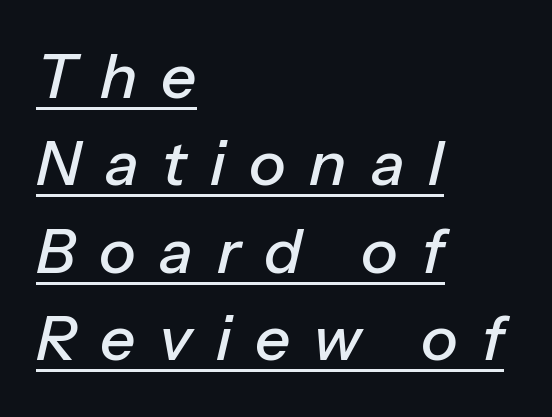
Italic: yes, the glyphs are oblique. Has an underline been added? It has. The rendering uses a moderate line-height, typical for paragraphs. Varying glyph widths throughout — classic text-font behaviour. Is the block centered? No — it sits flush against the left margin. In terms of letterspacing, this is a distinctly airy, spread setting.
